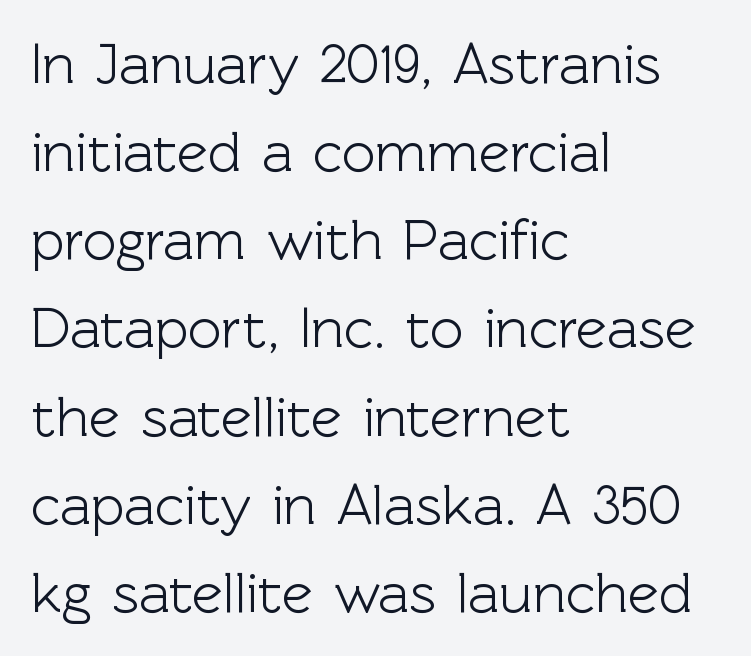
The image shows 58 px sans-serif type, upright; set left-aligned, normal line spacing (1.52x), normal letter spacing, not underlined; a medium x-height.
